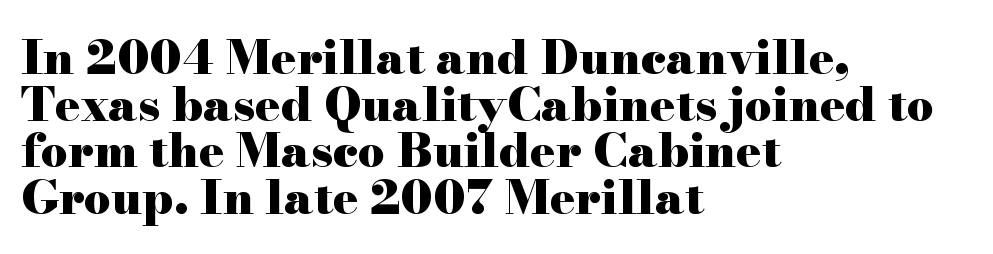
The image shows 47 px heavy, wide serif type, upright; set left-aligned, tight line spacing (0.99x), normal letter spacing, not underlined; high stroke contrast and a small x-height.
